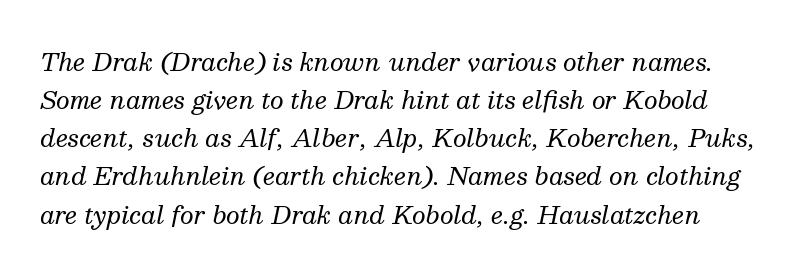
The image shows 24 px text type, italic (leaning right); set normal line spacing (1.59x), normal letter spacing, not underlined.
